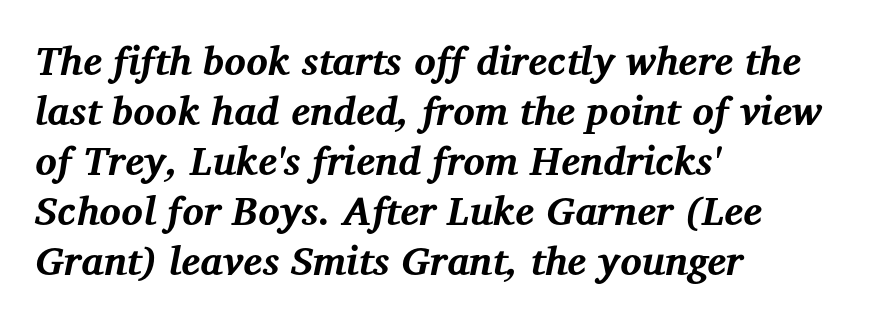
Q: Is the text bold? A: Yes.
Q: Is the text italic (slanted)? A: Yes, it leans right by about 12 degrees.
Q: Is the typeface a serif or a sans-serif typeface? A: Serif.
Q: Is the text underlined? A: No.
Q: How is the paragraph aligned? A: Left-aligned.
Q: Is the spacing between letters normal or unusually wide? A: Normal.
Q: Is the spacing between lines tight, normal or loose? A: Normal.
Q: Width (condensed, normal, or wide)? A: Normal.
Q: Stroke contrast? A: Medium.
Q: x-height? A: Medium.
Q: Monospaced? A: No.
